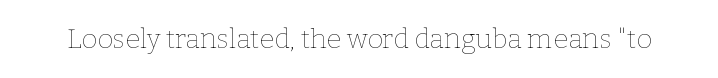
The image shows 27 px text type, upright; set normal letter spacing, not underlined.
